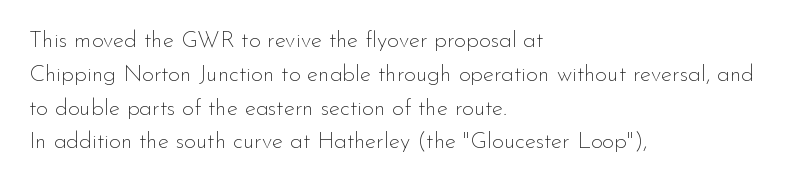
Just letters on the line, the space beneath them empty. Evenly set lines give the paragraph a standard silhouette. Heft: none added — not bold. Notice how the passage keeps a crisp vertical edge on the left only. No extra tracking has been applied to these lines. A roman cut, with each character standing at attention.
